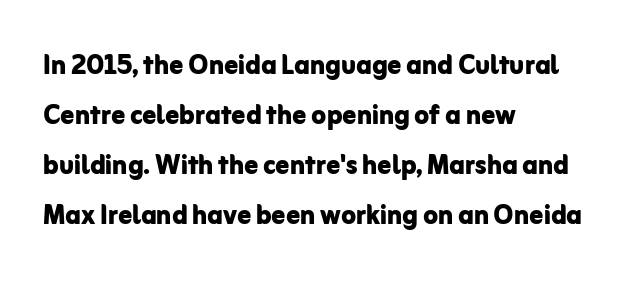
Q: Is the text bold? A: Yes.
Q: Is the text italic (slanted)? A: No, it is upright.
Q: Is the typeface a serif or a sans-serif typeface? A: Sans-serif.
Q: Is the text underlined? A: No.
Q: How is the paragraph aligned? A: Left-aligned.
Q: Is the spacing between letters normal or unusually wide? A: Normal.
Q: Is the spacing between lines tight, normal or loose? A: Normal.
Q: Width (condensed, normal, or wide)? A: Normal.
Q: Stroke contrast? A: Low.
Q: x-height? A: Medium.
Q: Monospaced? A: No.
